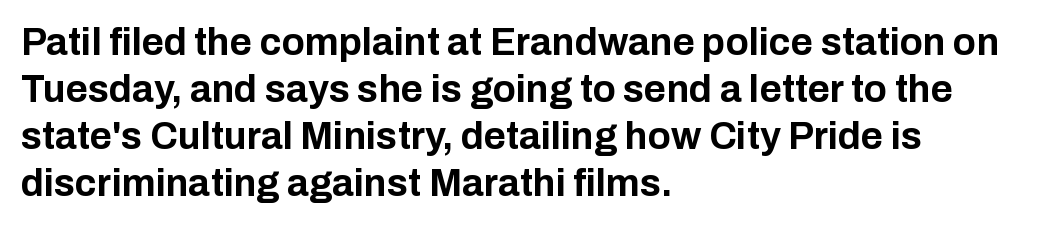
Q: Is the text bold? A: Yes.
Q: Is the text italic (slanted)? A: No, it is upright.
Q: Is the typeface a serif or a sans-serif typeface? A: Sans-serif.
Q: Is the text underlined? A: No.
Q: How is the paragraph aligned? A: Left-aligned.
Q: Is the spacing between letters normal or unusually wide? A: Normal.
Q: Width (condensed, normal, or wide)? A: Normal.
Q: Stroke contrast? A: Low.
Q: x-height? A: Medium.
Q: Monospaced? A: No.
